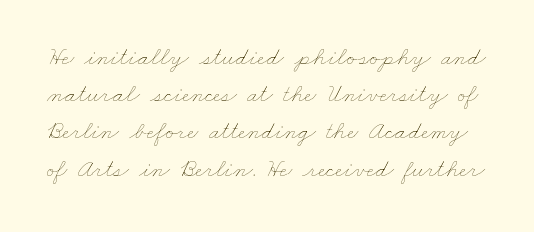
Q: Is the text bold? A: No.
Q: Is the text underlined? A: No.
Q: Is the spacing between letters normal or unusually wide? A: Normal.
Q: Is the spacing between lines tight, normal or loose? A: Normal.
